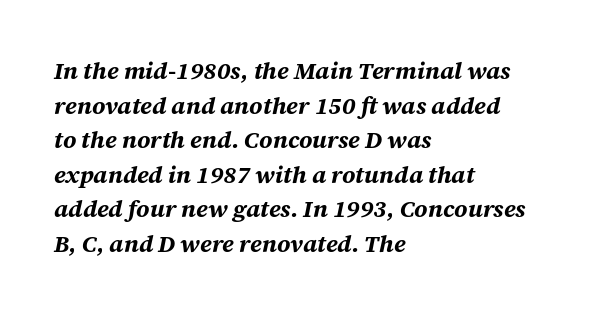
The paragraph has a hard left edge and a soft right edge. You could call the tracking neutral — neither tight nor loose. Just letters on the line, the space beneath them empty. When letters slant like this, we call the style italic. Quick note: interline space is typical. What weight is shown? A full bold with thick strokes.
